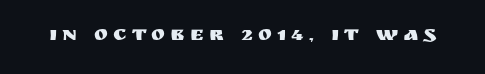
Any mark beneath the type? The region is blank. The specimen reads as upright at a glance. The tracking jumps out immediately: characters are airy and widely separated.
